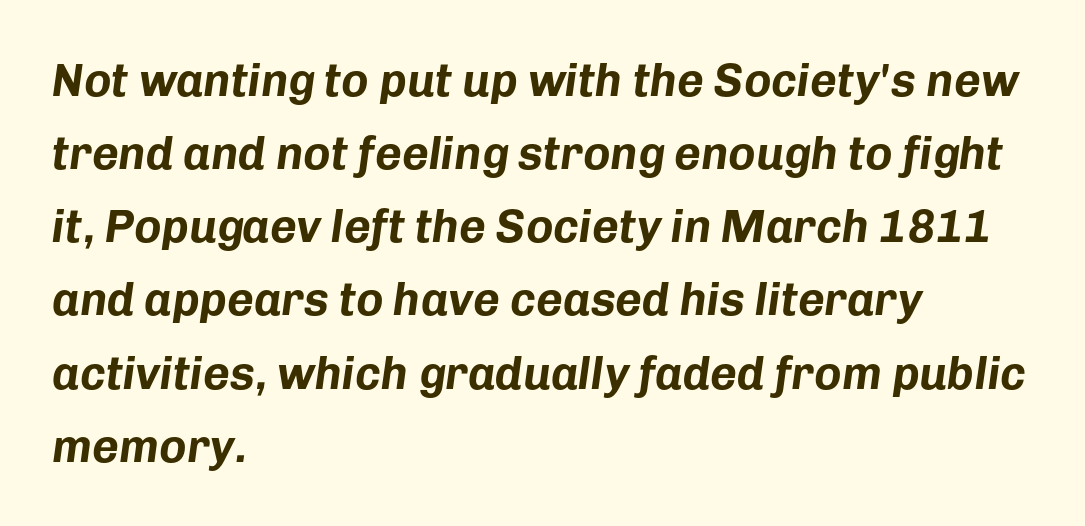
Between one letter and the next there's only the usual sliver of space. Tall strokes in this sample are angled rather than plumb. The space between consecutive lines is moderate. The ragged edge is on the right, which tells us the setting is flush left.
